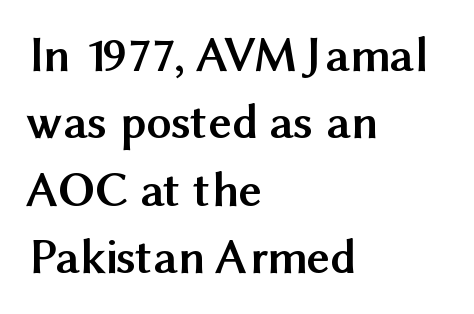
The image shows 50 px semibold sans-serif type, upright; set left-aligned, normal line spacing (1.35x), normal letter spacing, not underlined; medium stroke contrast and a medium x-height.
